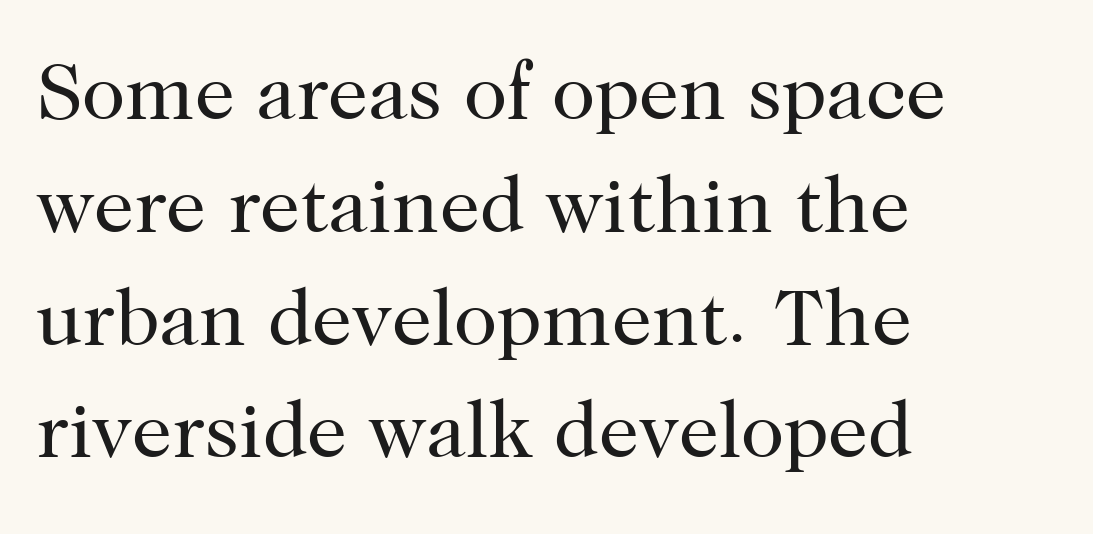
Characters remain perfectly vertical along every line. Looks like regular typesetting: each glyph gets only the width it needs. Vertically, the passage feels balanced, rows spaced as you'd expect. Beneath every word, the page is bare. What kind of face is this? One with serifs. This sample is left-justified, so line endings fall wherever the words run out.
